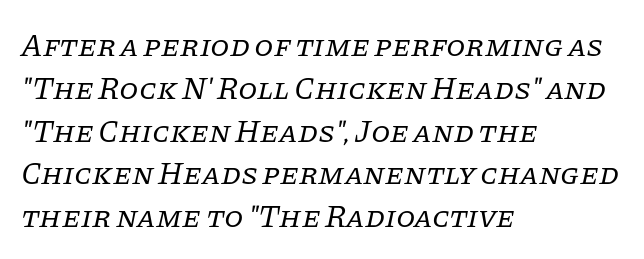
The image shows 31 px regular-weight serif type, italic (leaning right); set left-aligned, normal line spacing (1.38x), normal letter spacing, not underlined; low stroke contrast and a large x-height.
